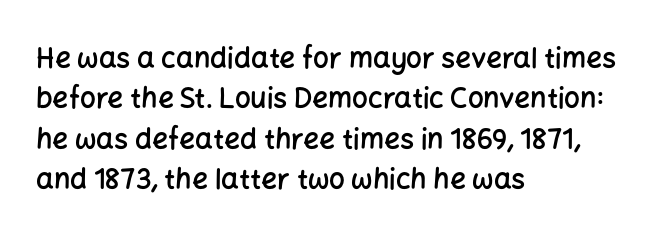
Each letter keeps its own natural width here, so spacing adapts to shape. No italicization has been applied; the sample stays upright. Each new line begins a customary step beneath the previous one. Rule under the text: the space is simply empty. Caption: standard tracking, unaltered.
